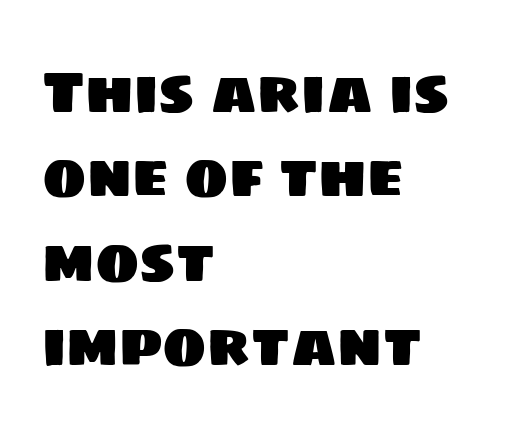
{"serif": "no", "width": "normal", "stroke_contrast": "low", "x_height": "large", "monospaced": "no", "underline": "no", "align": "left", "line_spacing": "normal", "line_spacing_ratio": 1.43, "letter_spacing": "normal", "letter_spacing_em": 0.0, "glyph_px": 59}
